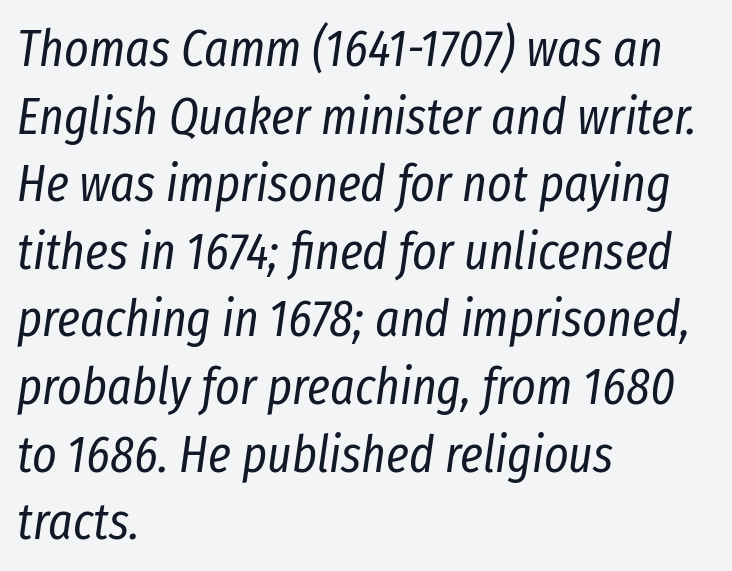
The image shows 52 px regular-weight, condensed type, italic (leaning right); set left-aligned, normal line spacing (1.3x), normal letter spacing, not underlined; low stroke contrast and a medium x-height.
